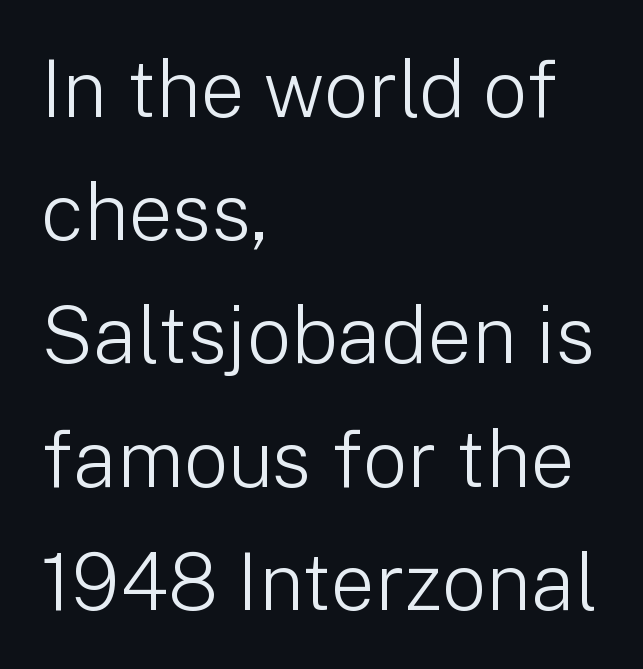
The image shows 79 px light sans-serif type, upright; set left-aligned, normal line spacing (1.56x), normal letter spacing, not underlined; low stroke contrast and a medium x-height.
